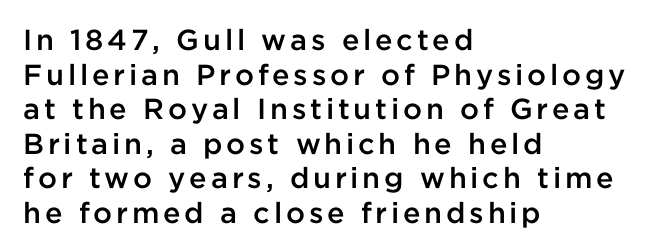
{"serif": "no", "italic": "no", "bold": "semi", "weight": "semibold", "width": "normal", "stroke_contrast": "low", "x_height": "medium", "monospaced": "no", "underline": "no", "align": "left", "line_spacing_ratio": 1.19, "glyph_px": 29}
